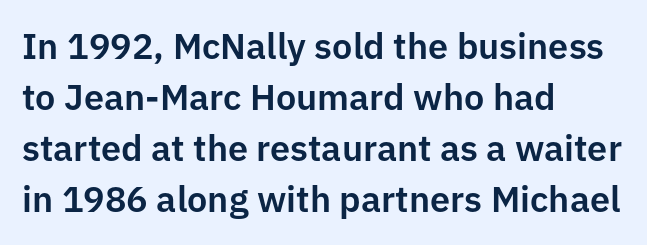
Vertically, the passage feels balanced, rows spaced as you'd expect. The letters sit at their default tracking, neither squeezed nor spread. The passage shown is typed in a proportional face where columns would drift. Glance below the letters and you will spot only blank space. The typeface chosen for these lines omits serifs.
